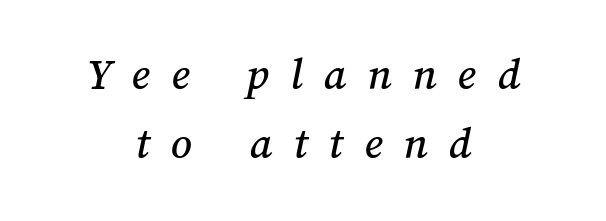
The image shows 46 px text type; set centered, normal line spacing (1.51x), unusually wide letter spacing (+0.46 em), not underlined; medium stroke contrast and a medium x-height.
